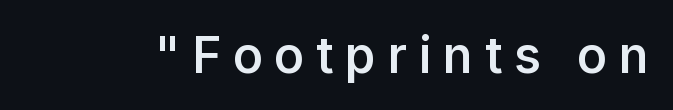
{"serif": "no", "italic": "no", "bold": "semi", "weight": "semibold", "width": "normal", "stroke_contrast": "low", "x_height": "medium", "monospaced": "no", "underline": "no", "letter_spacing": "wide", "letter_spacing_em": 0.23, "glyph_px": 50}
